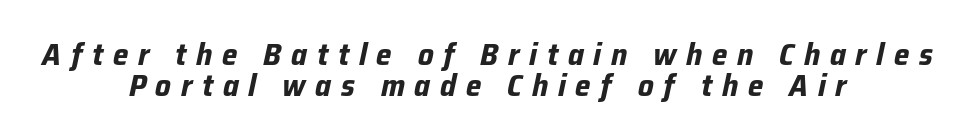
{"italic": "yes", "lean": "right", "slant_degrees": 12, "bold": "yes", "weight": "bold", "width": "normal", "stroke_contrast": "low", "x_height": "medium", "monospaced": "no", "underline": "no", "align": "center", "line_spacing": "tight", "line_spacing_ratio": 1.01, "letter_spacing": "wide", "letter_spacing_em": 0.31, "glyph_px": 31}
